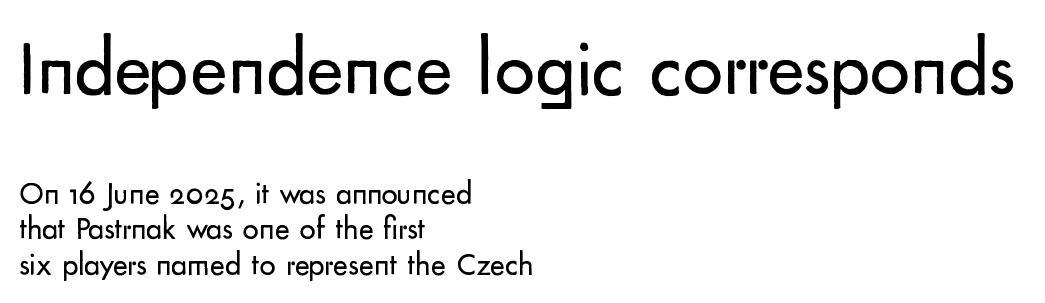
You can tell from the bare stems that sans-serif type was used. Check under the words: just untouched page. Quick note: interline space is minimal. In CSS terms this would be text-align: left. The face used here is proportionally spaced, like ordinary book or web type.
